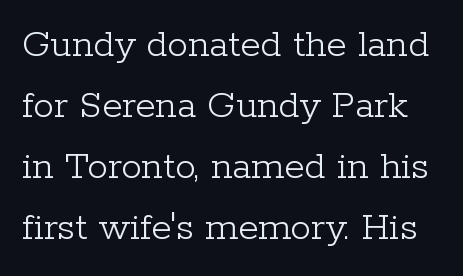
The image shows 41 px light serif type, upright; set normal line spacing (1.49x), normal letter spacing, not underlined; low stroke contrast and a medium x-height.
